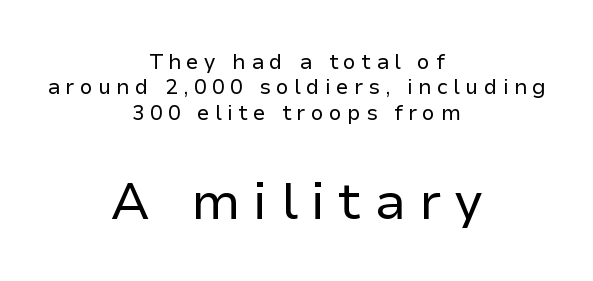
Q: Is the text bold? A: No.
Q: Is the text italic (slanted)? A: No, it is upright.
Q: Is the typeface a serif or a sans-serif typeface? A: Sans-serif.
Q: Is the text underlined? A: No.
Q: How is the paragraph aligned? A: Centered.
Q: Is the spacing between letters normal or unusually wide? A: Unusually wide.
Q: Which block of text is set in a larger size, the first (top) or the second (bottom)? A: The second (bottom) one.
Q: Width (condensed, normal, or wide)? A: Normal.
Q: Stroke contrast? A: Low.
Q: x-height? A: Medium.
Q: Monospaced? A: No.
